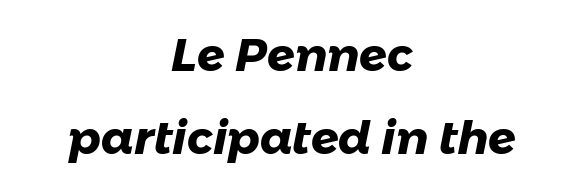
Does extra space separate the letters? No, they use regular spacing. Think of a printed novel: that variable character pitch is what you see here. The rendering positions every line midway between the sides. The typesetting leans heavy: a genuine bold.
